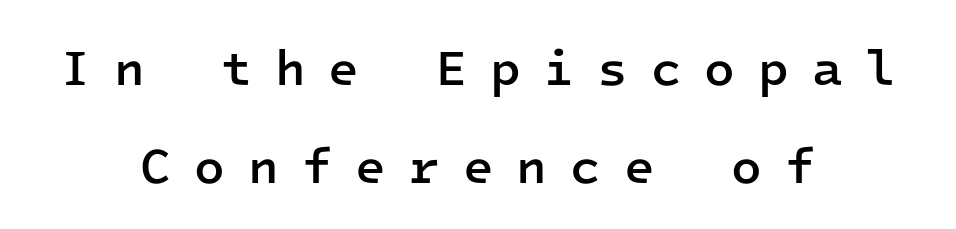
The image shows 50 px semibold sans-serif type, upright, monospaced; set centered, loose line spacing (1.97x), unusually wide letter spacing (+0.46 em), not underlined; low stroke contrast and a medium x-height.
